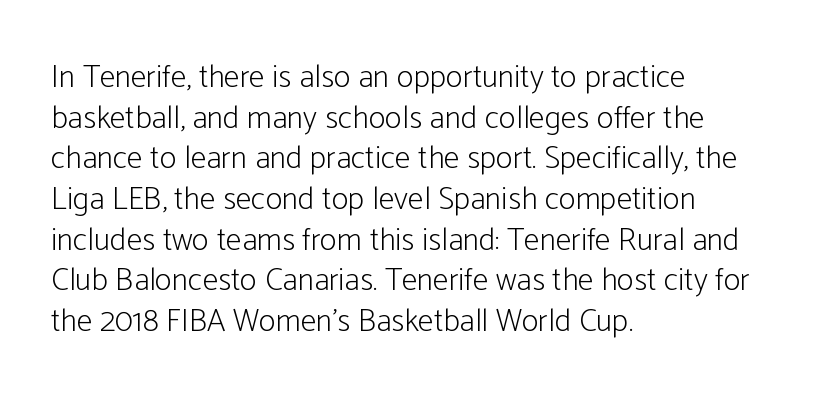
The rendering shows plain stroke endings on the letterforms — a sans-serif design. In terms of posture, this sample is upright. These lines are rendered in a variable-pitch font. Unmarked baselines from the first word to the last. Caption: standard tracking, unaltered.
